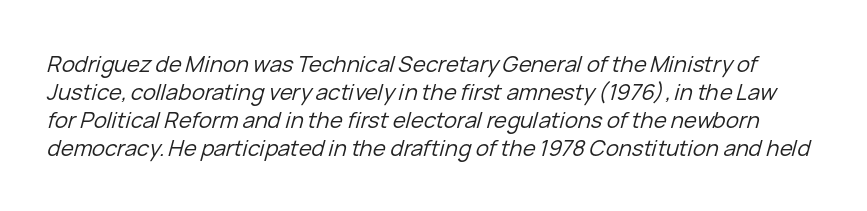
Q: Is the text bold? A: No.
Q: Is the text italic (slanted)? A: Yes, it leans right by about 15 degrees.
Q: Is the text underlined? A: No.
Q: Is the spacing between letters normal or unusually wide? A: Normal.
Q: Is the spacing between lines tight, normal or loose? A: Normal.
